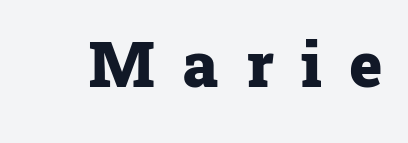
{"serif": "yes", "italic": "no", "bold": "yes", "weight": "heavy", "width": "normal", "stroke_contrast": "low", "x_height": "medium", "monospaced": "no", "underline": "no", "letter_spacing": "wide", "letter_spacing_em": 0.44, "glyph_px": 63}
